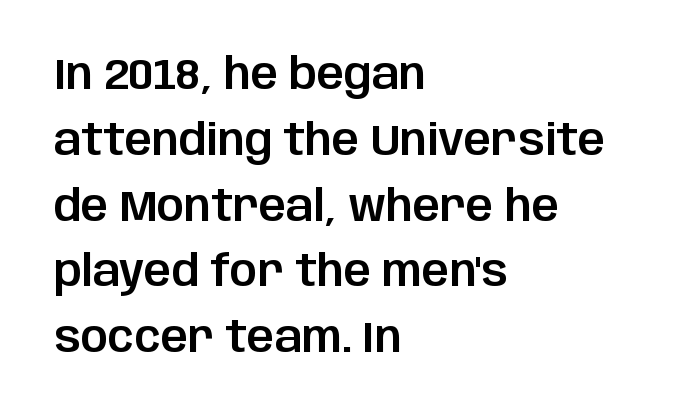
The rag falls on the right side of this text block. Bare-footed words on every line. These lines are rendered in a variable-pitch font. Glyph-to-glyph distance matches everyday printed text.
